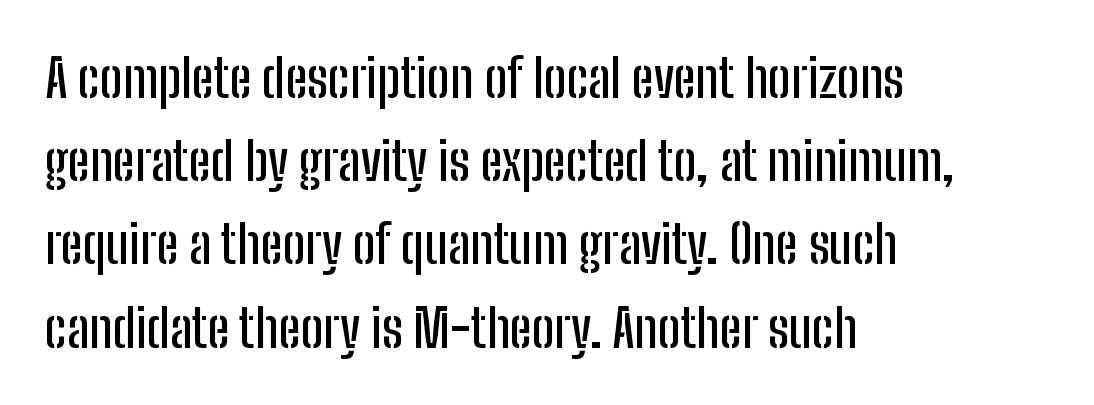
Q: Is the text italic (slanted)? A: No, it is upright.
Q: Is the typeface a serif or a sans-serif typeface? A: Sans-serif.
Q: Is the text underlined? A: No.
Q: How is the paragraph aligned? A: Left-aligned.
Q: Is the spacing between letters normal or unusually wide? A: Normal.
Q: Is the spacing between lines tight, normal or loose? A: Normal.
Q: Width (condensed, normal, or wide)? A: Condensed.
Q: Stroke contrast? A: Low.
Q: x-height? A: Medium.
Q: Monospaced? A: No.
